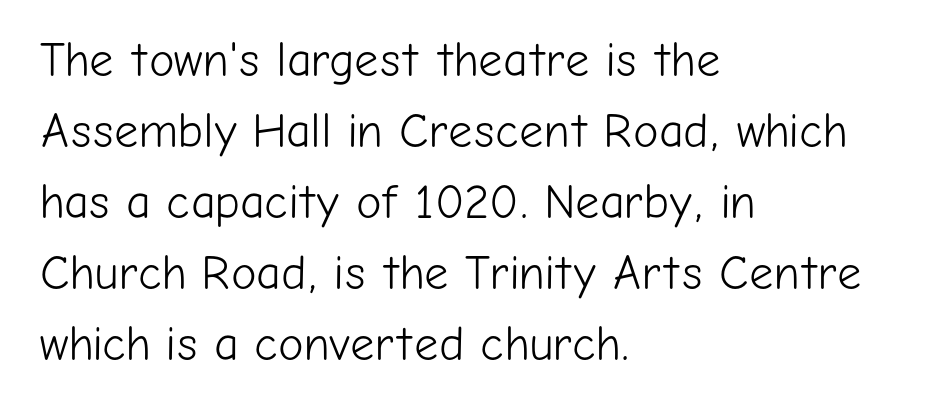
The image shows 48 px light sans-serif type, upright; set left-aligned, normal line spacing (1.48x), normal letter spacing, not underlined; low stroke contrast and a medium x-height.
